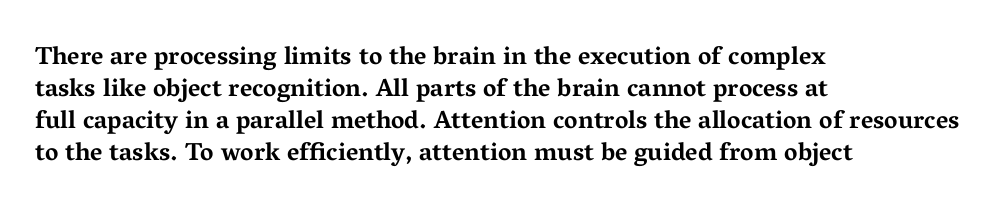
{"italic": "no", "bold": "yes", "underline": "no", "align": "left", "line_spacing": "normal", "line_spacing_ratio": 1.28, "letter_spacing": "normal", "letter_spacing_em": 0.0, "glyph_px": 25}
